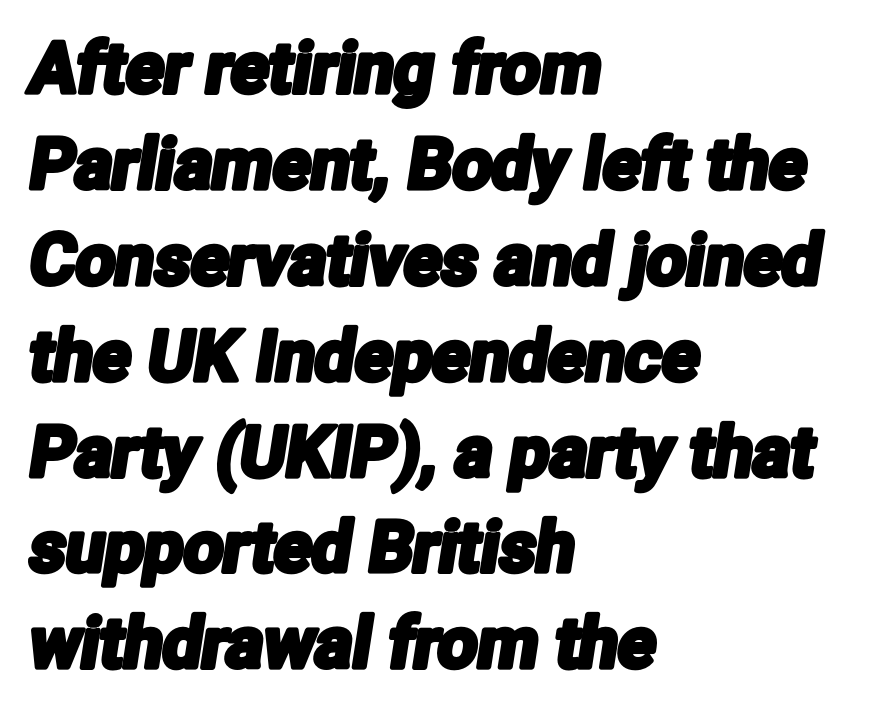
Q: Is the typeface a serif or a sans-serif typeface? A: Sans-serif.
Q: Is the text underlined? A: No.
Q: How is the paragraph aligned? A: Left-aligned.
Q: Is the spacing between letters normal or unusually wide? A: Normal.
Q: Is the spacing between lines tight, normal or loose? A: Normal.
Q: Width (condensed, normal, or wide)? A: Condensed.
Q: Stroke contrast? A: Low.
Q: x-height? A: Medium.
Q: Monospaced? A: No.
